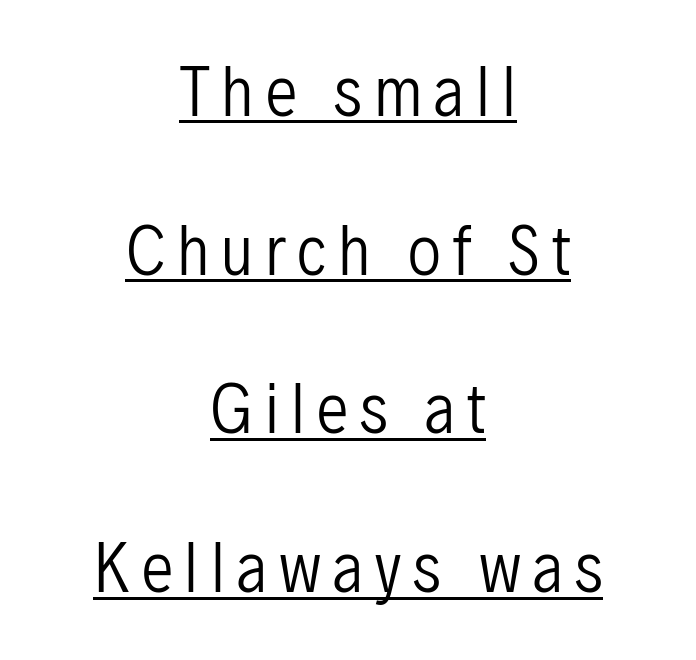
Q: Is the text bold? A: No.
Q: Is the text italic (slanted)? A: No, it is upright.
Q: Is the typeface a serif or a sans-serif typeface? A: Sans-serif.
Q: Is the text underlined? A: Yes.
Q: How is the paragraph aligned? A: Centered.
Q: Is the spacing between lines tight, normal or loose? A: Loose.
Q: Width (condensed, normal, or wide)? A: Condensed.
Q: Stroke contrast? A: Low.
Q: x-height? A: Medium.
Q: Monospaced? A: No.
